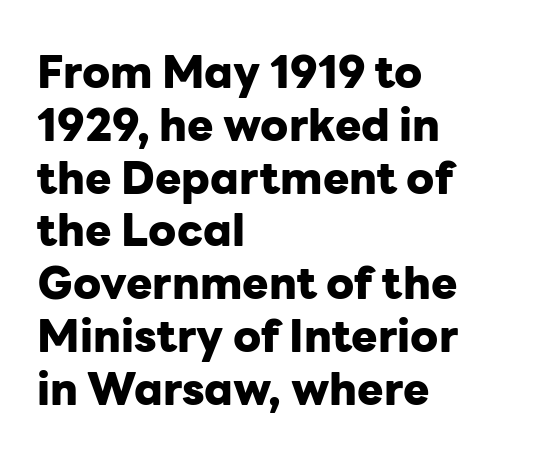
{"serif": "no", "italic": "no", "bold": "yes", "weight": "heavy", "width": "normal", "stroke_contrast": "low", "x_height": "medium", "monospaced": "no", "underline": "no", "align": "left", "line_spacing_ratio": 1.2, "letter_spacing": "normal", "letter_spacing_em": 0.0, "glyph_px": 44}
